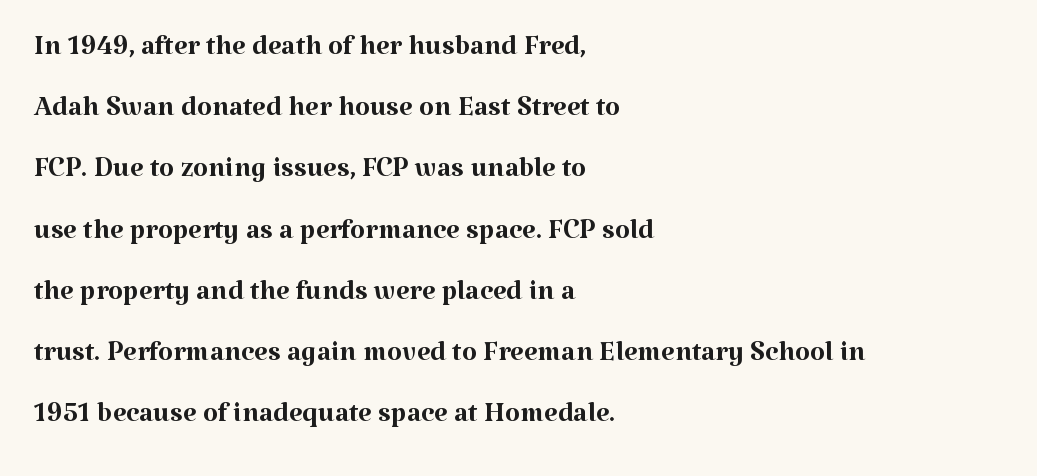
Q: Is the text bold? A: No.
Q: Is the text italic (slanted)? A: No, it is upright.
Q: Is the typeface a serif or a sans-serif typeface? A: Serif.
Q: Is the text underlined? A: No.
Q: How is the paragraph aligned? A: Left-aligned.
Q: Is the spacing between letters normal or unusually wide? A: Normal.
Q: Is the spacing between lines tight, normal or loose? A: Normal.
Q: Width (condensed, normal, or wide)? A: Normal.
Q: Stroke contrast? A: Medium.
Q: x-height? A: Medium.
Q: Monospaced? A: No.
